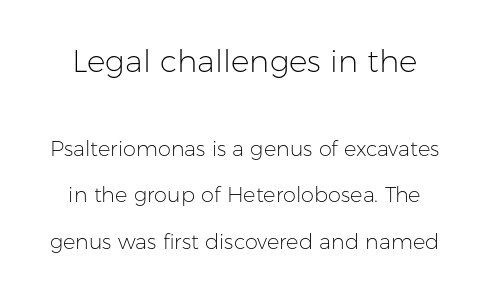
Is this a sans? Yes — the strokes have no serifs. Underlining? Definitely not there. Every stem runs plumb, perpendicular to the baseline. You could call the tracking neutral — neither tight nor loose.
